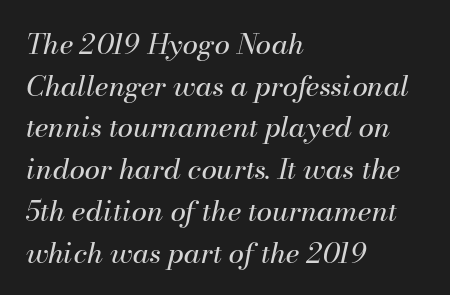
{"italic": "yes", "lean": "right", "slant_degrees": 13, "bold": "no", "weight": "regular", "width": "normal", "stroke_contrast": "medium", "x_height": "small", "monospaced": "no", "underline": "no", "align": "left", "line_spacing": "normal", "line_spacing_ratio": 1.49, "letter_spacing": "normal", "letter_spacing_em": 0.0, "glyph_px": 28}
